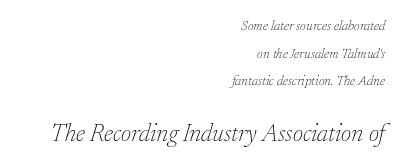
The image shows 25 px text type, italic (leaning right); set right-aligned, loose line spacing (1.97x), normal letter spacing, not underlined; the second (bottom) block is 1.79x larger.
